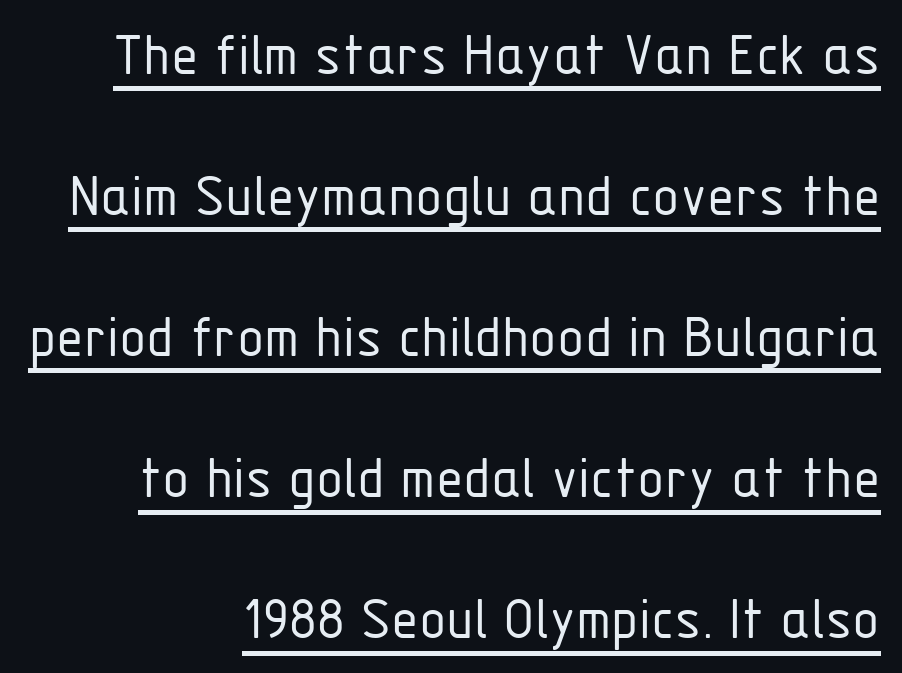
The image shows 63 px light, condensed sans-serif type, upright; set right-aligned, loose line spacing (2.24x), normal letter spacing, underlined; low stroke contrast and a medium x-height.
